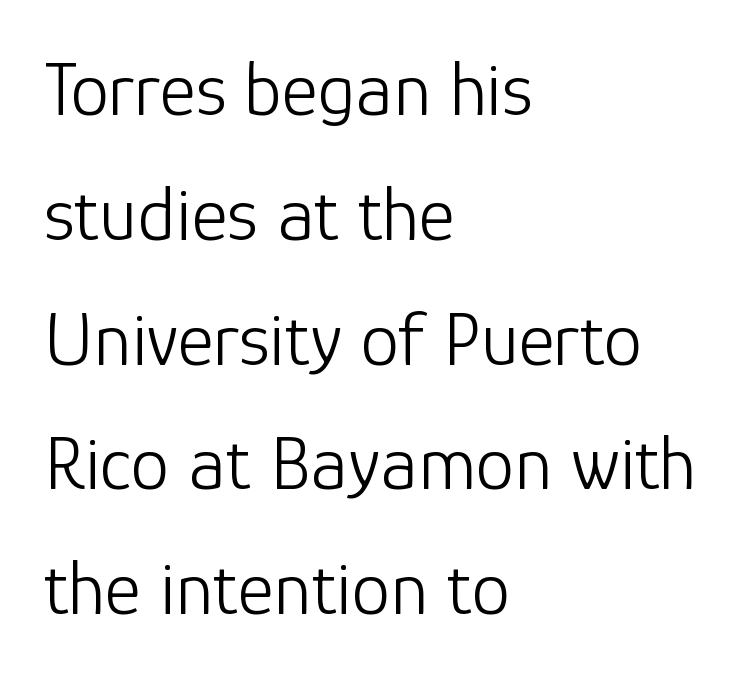
{"serif": "no", "italic": "no", "bold": "no", "weight": "light", "width": "normal", "stroke_contrast": "low", "x_height": "medium", "monospaced": "no", "underline": "no", "align": "left", "line_spacing": "normal", "line_spacing_ratio": 1.6, "letter_spacing": "normal", "letter_spacing_em": 0.0, "glyph_px": 78}
